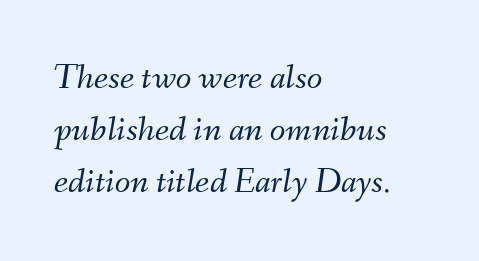
{"italic": "yes", "lean": "right", "slant_degrees": 9, "bold": "no", "weight": "light", "width": "normal", "stroke_contrast": "medium", "x_height": "small", "monospaced": "no", "underline": "no", "align": "left", "line_spacing": "normal", "line_spacing_ratio": 1.44, "letter_spacing": "normal", "letter_spacing_em": 0.0, "glyph_px": 36}
